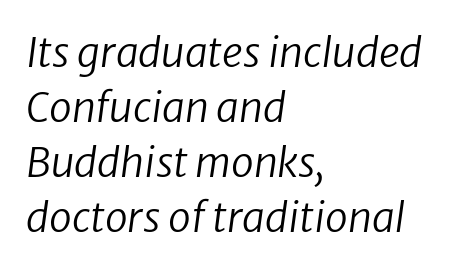
{"italic": "yes", "lean": "right", "slant_degrees": 8, "bold": "no", "weight": "regular", "width": "normal", "stroke_contrast": "low", "x_height": "medium", "monospaced": "no", "underline": "no", "align": "left", "line_spacing": "normal", "line_spacing_ratio": 1.34, "letter_spacing": "normal", "letter_spacing_em": 0.0, "glyph_px": 41}
